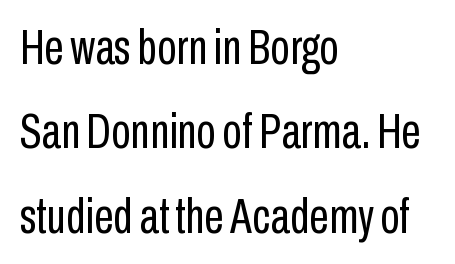
The rag falls on the right side of this text block. You can tell it's not italic because the verticals are truly vertical. You can tell from the bare stems that sans-serif type was used. Students, observe: this is what conventionally led text looks like. You could not count columns in this text — the font is proportionally spaced. A light-to-regular cut is what we see here.
